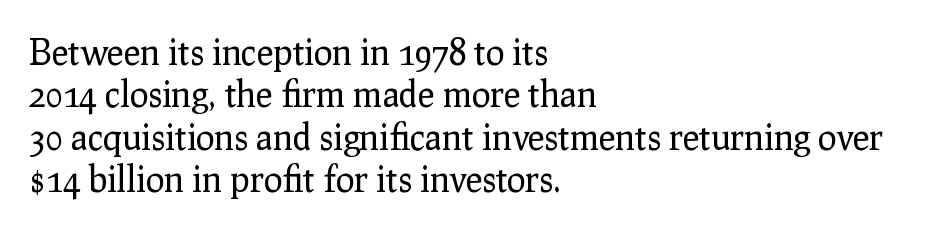
Q: Is the text bold? A: No.
Q: Is the text italic (slanted)? A: No, it is upright.
Q: Is the typeface a serif or a sans-serif typeface? A: Serif.
Q: Is the text underlined? A: No.
Q: How is the paragraph aligned? A: Left-aligned.
Q: Is the spacing between letters normal or unusually wide? A: Normal.
Q: Width (condensed, normal, or wide)? A: Normal.
Q: Stroke contrast? A: Low.
Q: x-height? A: Medium.
Q: Monospaced? A: No.
